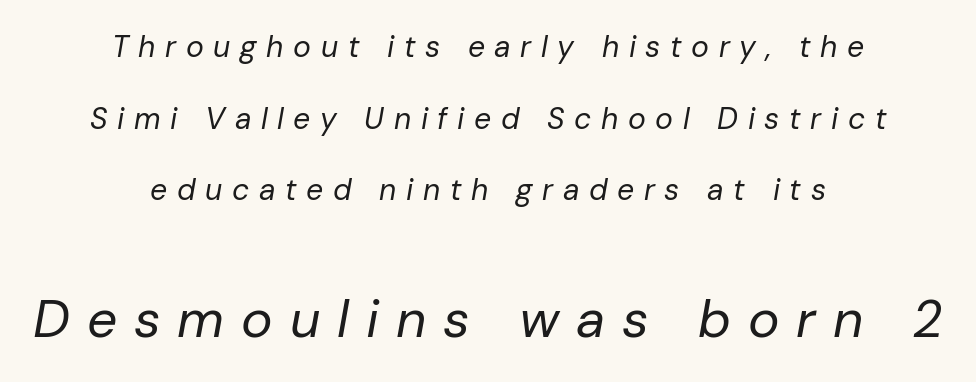
Does the leading feel generous? Absolutely, it's lavish. The font sits on the lighter half of the weight spectrum, regular included. Both edges are ragged and mirror each other, which tells us the setting is centered. Letters rest on an invisible, unmarked baseline. You could not count columns in this text — the font is proportionally spaced. These lines have a slow, spaced-out rhythm from letter to letter.
